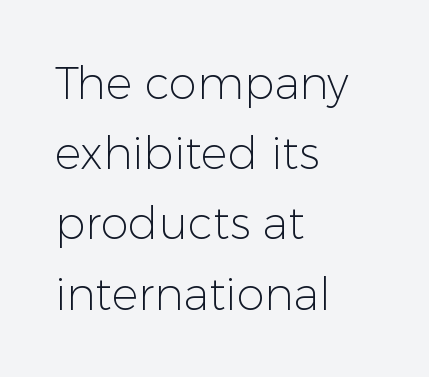
The string is rendered with underlining switched off. Caption: standard tracking, unaltered. Each letter keeps its own natural width here, so spacing adapts to shape. Stems here are at most as thick as an everyday book face. Note: no serifs on the glyphs. Style check: upright.
